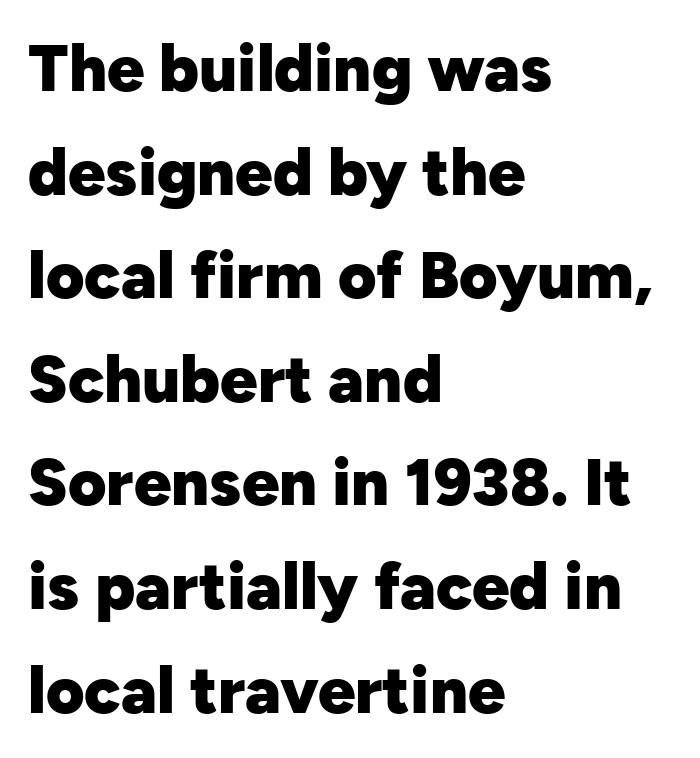
{"serif": "no", "italic": "no", "bold": "yes", "weight": "heavy", "width": "normal", "stroke_contrast": "low", "x_height": "medium", "monospaced": "no", "underline": "no", "align": "left", "line_spacing": "normal", "line_spacing_ratio": 1.57, "letter_spacing": "normal", "letter_spacing_em": 0.0, "glyph_px": 66}
